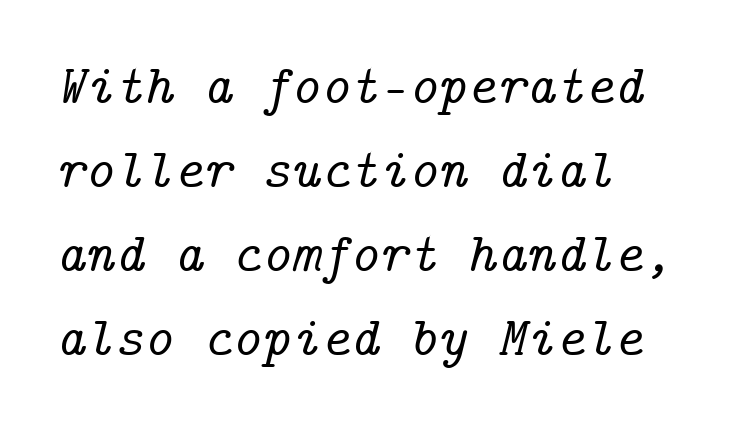
{"serif": "yes", "italic": "yes", "lean": "right", "slant_degrees": 14, "width": "normal", "stroke_contrast": "low", "x_height": "medium", "underline": "no", "align": "left", "line_spacing": "normal", "line_spacing_ratio": 1.5, "letter_spacing": "normal", "letter_spacing_em": 0.0, "glyph_px": 56}
